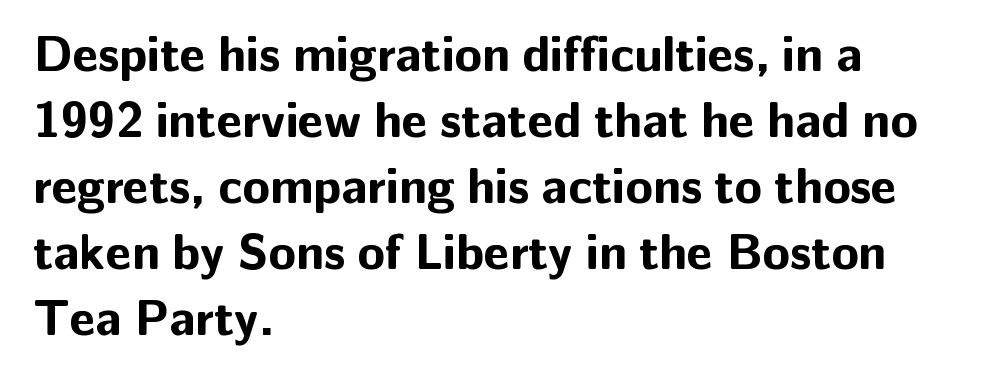
Q: Is the text bold? A: Yes.
Q: Is the text italic (slanted)? A: No, it is upright.
Q: Is the typeface a serif or a sans-serif typeface? A: Sans-serif.
Q: Is the text underlined? A: No.
Q: How is the paragraph aligned? A: Left-aligned.
Q: Is the spacing between letters normal or unusually wide? A: Normal.
Q: Is the spacing between lines tight, normal or loose? A: Normal.
Q: Width (condensed, normal, or wide)? A: Normal.
Q: Stroke contrast? A: Low.
Q: x-height? A: Medium.
Q: Monospaced? A: No.
